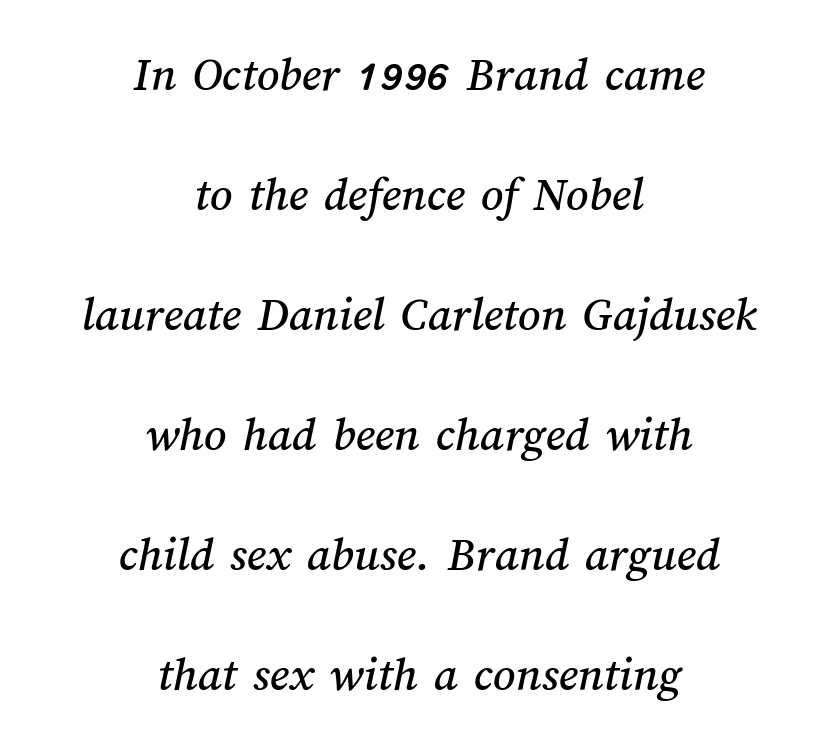
Q: Is the text underlined? A: No.
Q: How is the paragraph aligned? A: Centered.
Q: Is the spacing between letters normal or unusually wide? A: Normal.
Q: Is the spacing between lines tight, normal or loose? A: Loose.
Q: Width (condensed, normal, or wide)? A: Normal.
Q: Stroke contrast? A: Medium.
Q: x-height? A: Medium.
Q: Monospaced? A: No.
